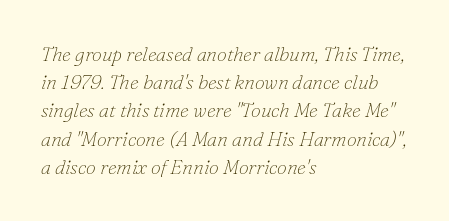
Each new line begins a customary step beneath the previous one. The baseline area is clear. Horizontally, the lines are justified to the leading edge only. The typeface has the unassuming heft of standard copy or less. No extra tracking has been applied to these lines.
